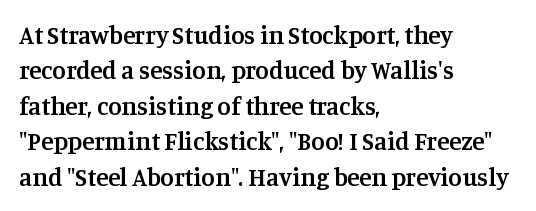
{"italic": "no", "bold": "semi", "underline": "no", "align": "left", "line_spacing": "normal", "line_spacing_ratio": 1.42, "letter_spacing": "normal", "letter_spacing_em": 0.0, "glyph_px": 25}
